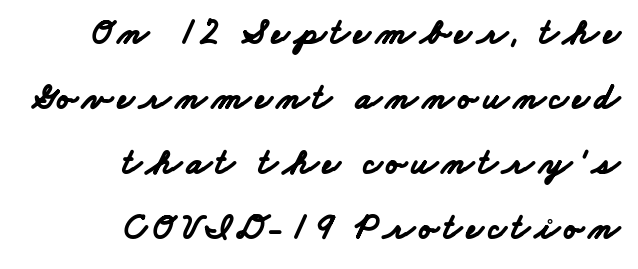
Here the designer chose a conventional face with non-uniform glyph widths. Font category for this specimen: sans-serif. The rendering anchors every line to the right-hand side. The space beneath each line is pristine and unruled. In terms of weight, the rendering is a true, heavy bold.
